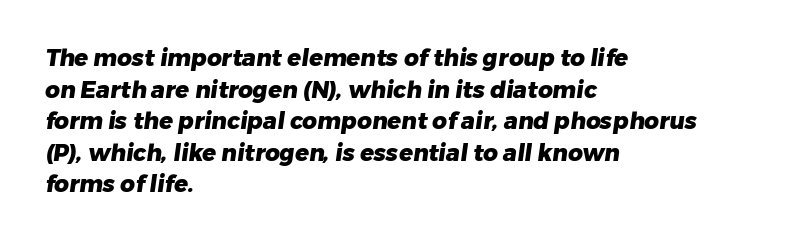
How are the letters spaced? Ordinarily, with no added tracking. Lines of text with bare space underneath. Casual observation: everything's shoved over to the left. Notice how thick the strokes are: this is what a full bold looks like.
